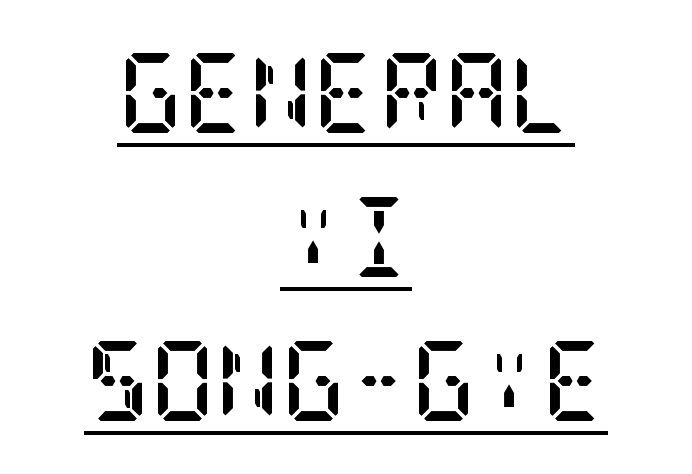
The image shows 80 px semibold, condensed serif type, upright; set centered, line spacing 1.8x, normal letter spacing, underlined; low stroke contrast and a large x-height.
